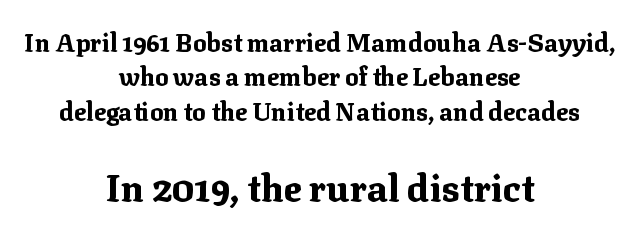
{"serif": "yes", "italic": "no", "bold": "yes", "weight": "bold", "width": "normal", "stroke_contrast": "medium", "x_height": "medium", "monospaced": "no", "underline": "no", "align": "center", "line_spacing": "normal", "line_spacing_ratio": 1.38, "letter_spacing": "normal", "letter_spacing_em": 0.0, "larger_block": "second", "size_ratio": 1.52, "glyph_px": 38}
